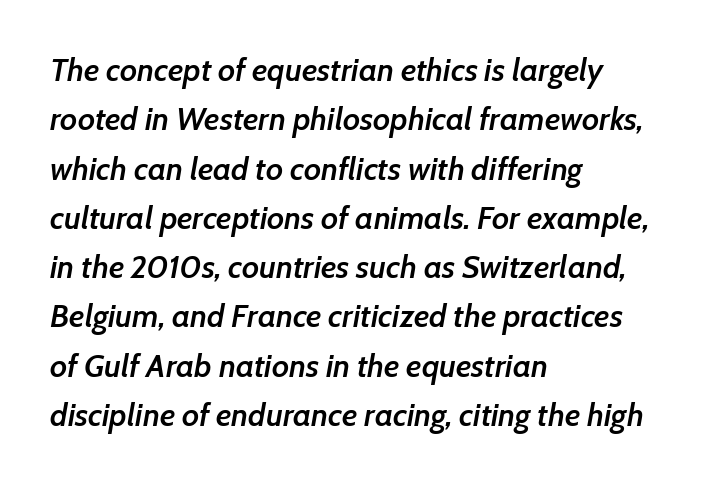
{"italic": "yes", "lean": "right", "slant_degrees": 7, "bold": "semi", "weight": "semibold", "width": "normal", "stroke_contrast": "low", "x_height": "medium", "monospaced": "no", "underline": "no", "align": "left", "line_spacing": "normal", "line_spacing_ratio": 1.54, "letter_spacing": "normal", "letter_spacing_em": 0.0, "glyph_px": 32}
